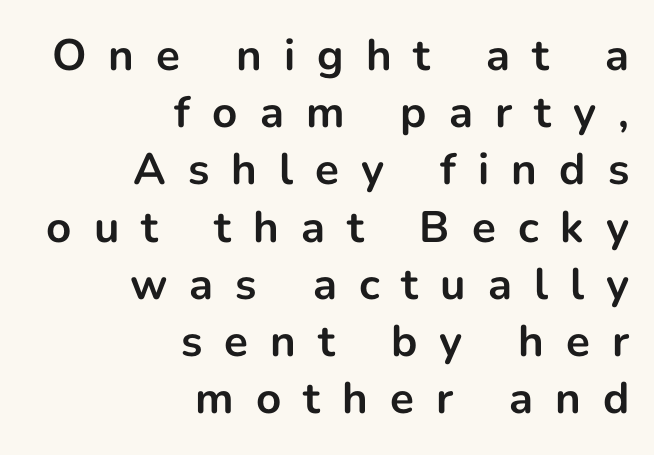
{"serif": "no", "italic": "no", "bold": "yes", "weight": "bold", "width": "normal", "stroke_contrast": "low", "x_height": "medium", "monospaced": "no", "underline": "no", "align": "right", "line_spacing": "normal", "line_spacing_ratio": 1.3, "letter_spacing": "wide", "letter_spacing_em": 0.5, "glyph_px": 44}
